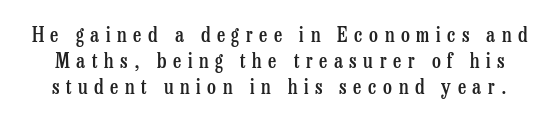
The image shows 20 px text type, upright; set normal line spacing (1.3x), unusually wide letter spacing (+0.33 em), not underlined.
